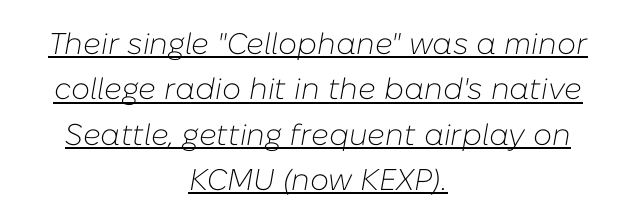
{"italic": "yes", "lean": "right", "slant_degrees": 10, "bold": "no", "weight": "light", "width": "normal", "stroke_contrast": "low", "x_height": "medium", "monospaced": "no", "underline": "yes", "align": "center", "line_spacing": "normal", "line_spacing_ratio": 1.51, "letter_spacing": "normal", "letter_spacing_em": 0.0, "glyph_px": 30}
